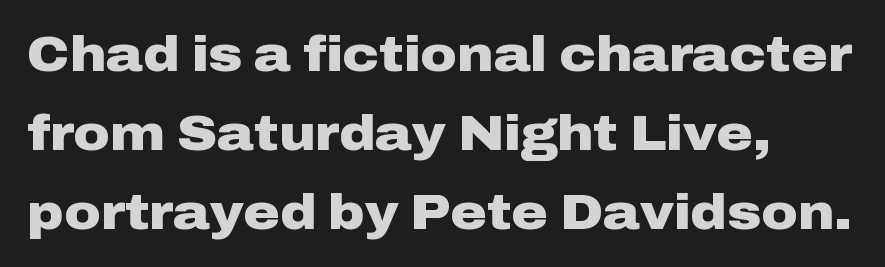
The image shows 50 px heavy, wide sans-serif type, upright; set left-aligned, normal line spacing (1.58x), normal letter spacing, not underlined; low stroke contrast and a medium x-height.
